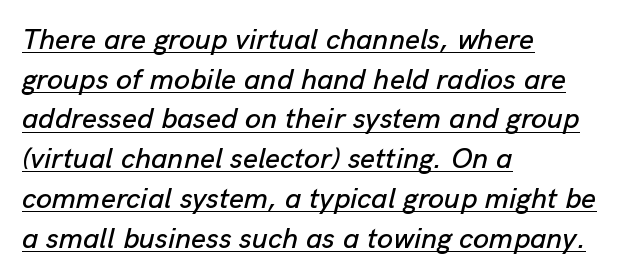
Left-aligned paragraph, ragged on the right. Note the varied advance widths — an 'i' is clearly narrower than an 'm'. Nobody touched the tracking dial on this one. Leading matches the norm, producing a regular column. It's the slanting kind of type. You can see a thin bar hugging the bottom of the glyphs.
